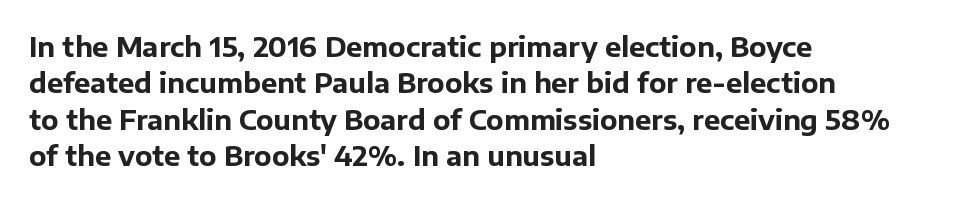
The lettering stays uniformly vertical, giving the passage a roman look. Letters rest on an invisible, unmarked baseline. This block has exactly the height ordinary leading produces. Spacing between characters is what you'd get straight out of the box. Notice how thick the strokes are: this is what a full bold looks like.
